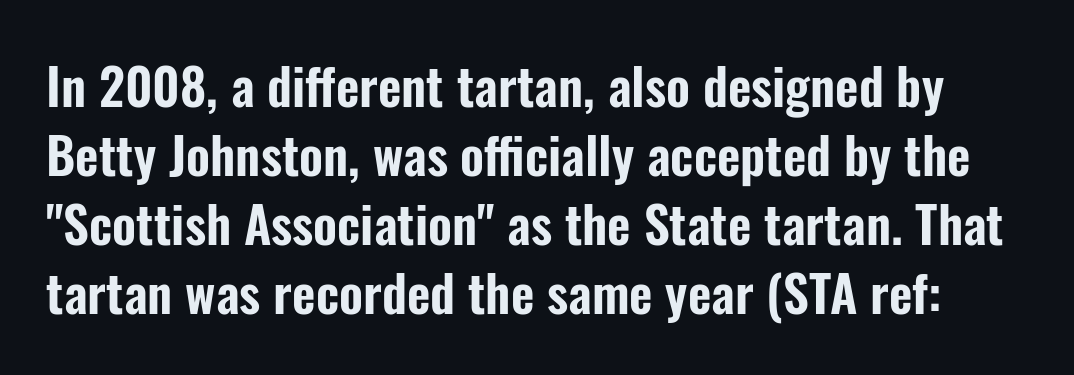
Varying glyph widths throughout — classic text-font behaviour. Letter spacing: default. Tall strokes in this sample are plumb rather than angled. Unlike a traditional serif, this face leaves its strokes unadorned.
